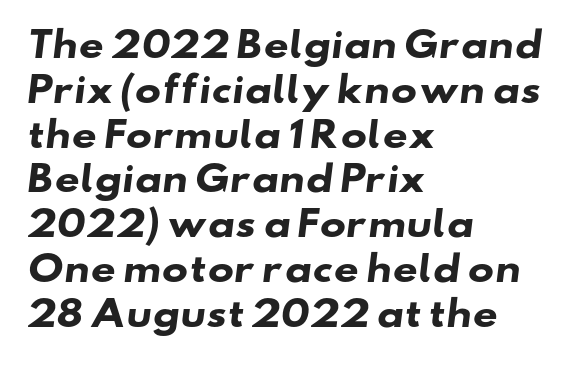
{"serif": "no", "bold": "yes", "weight": "heavy", "width": "wide", "stroke_contrast": "low", "x_height": "small", "monospaced": "no", "underline": "no", "align": "left", "line_spacing": "normal", "line_spacing_ratio": 1.28, "letter_spacing": "normal", "letter_spacing_em": 0.0, "glyph_px": 35}
